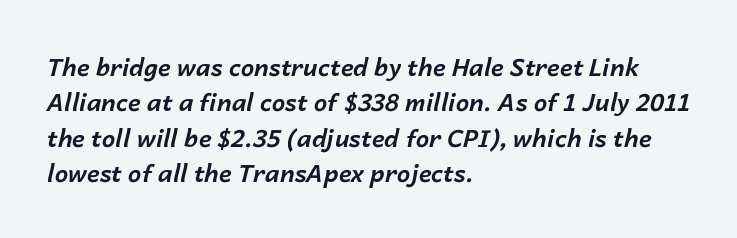
The image shows 24 px bold type, italic (leaning right); set left-aligned, normal line spacing (1.47x), normal letter spacing, not underlined.
